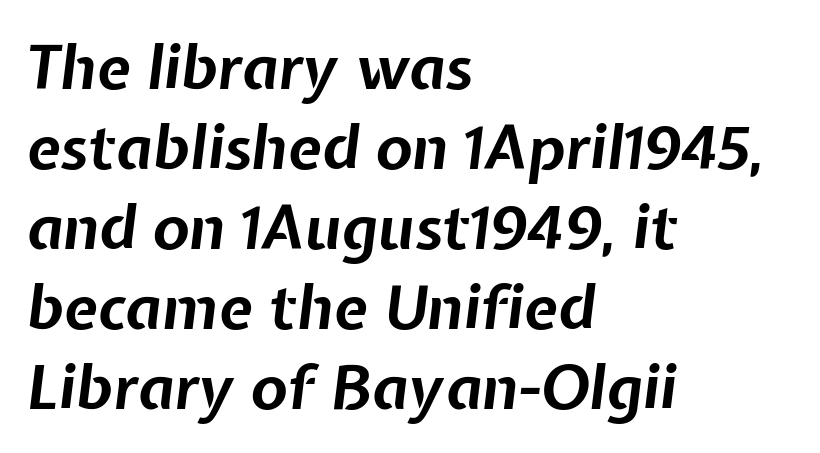
{"italic": "yes", "lean": "right", "slant_degrees": 7, "bold": "yes", "weight": "bold", "width": "normal", "stroke_contrast": "low", "x_height": "medium", "monospaced": "no", "underline": "no", "align": "left", "line_spacing": "normal", "line_spacing_ratio": 1.31, "letter_spacing": "normal", "letter_spacing_em": 0.0, "glyph_px": 61}
